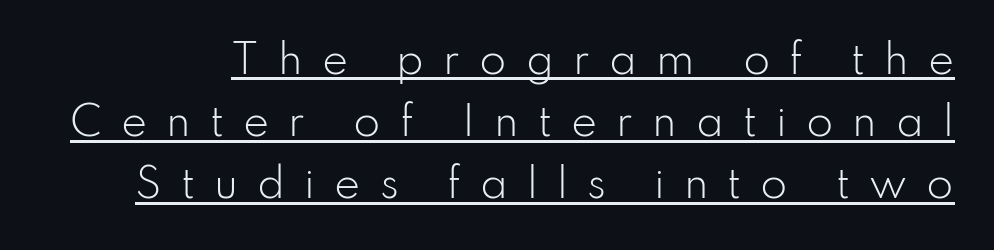
The image shows 39 px light sans-serif type, upright; set normal line spacing (1.59x), unusually wide letter spacing (+0.49 em), underlined; low stroke contrast and a small x-height.
